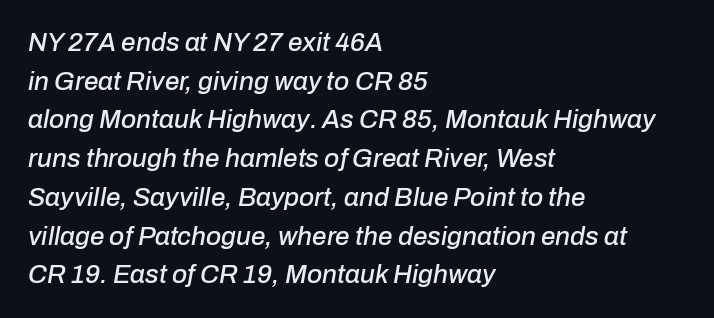
Q: Is the text italic (slanted)? A: Yes, it leans right by about 10 degrees.
Q: Is the text underlined? A: No.
Q: How is the paragraph aligned? A: Left-aligned.
Q: Is the spacing between letters normal or unusually wide? A: Normal.
Q: Is the spacing between lines tight, normal or loose? A: Normal.
